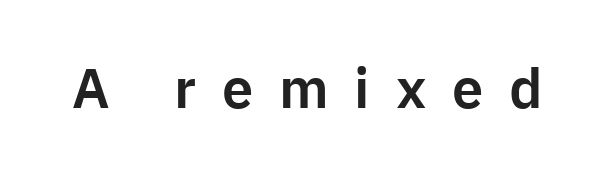
{"serif": "no", "italic": "no", "width": "normal", "stroke_contrast": "low", "x_height": "medium", "monospaced": "no", "underline": "no", "letter_spacing": "wide", "letter_spacing_em": 0.46, "glyph_px": 56}
